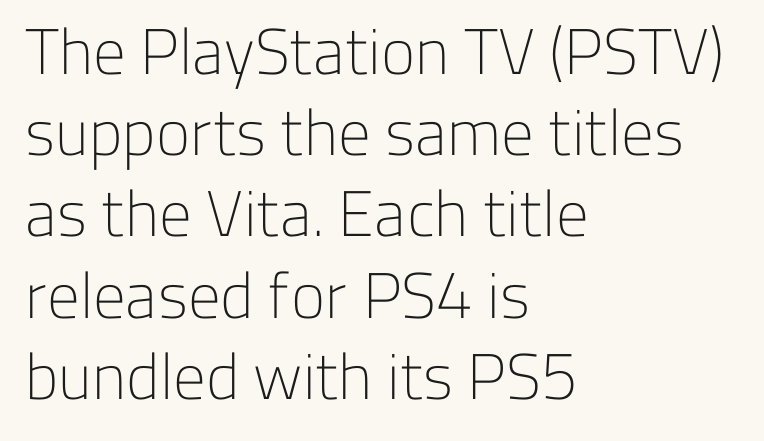
Do the characters align in a grid? No, the font is proportional. Between one letter and the next there's only the usual sliver of space. If you drew a line through each stem, it would be perfectly vertical. Compared with a centered layout, this one pins lines to the left instead. The leading is moderate, giving the passage an even texture.
